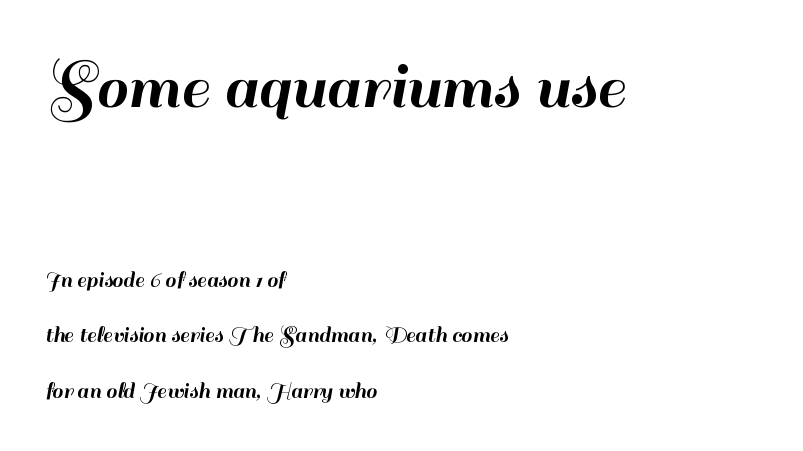
The image shows 71 px sans-serif type; set left-aligned, loose line spacing (2.31x), normal letter spacing, not underlined; the first (top) block is 2.96x larger; high stroke contrast and a small x-height.
